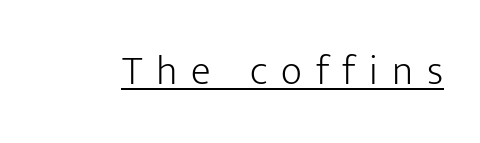
{"serif": "no", "italic": "no", "bold": "no", "weight": "light", "width": "normal", "stroke_contrast": "low", "x_height": "medium", "monospaced": "no", "underline": "yes", "letter_spacing": "wide", "letter_spacing_em": 0.34, "glyph_px": 41}
